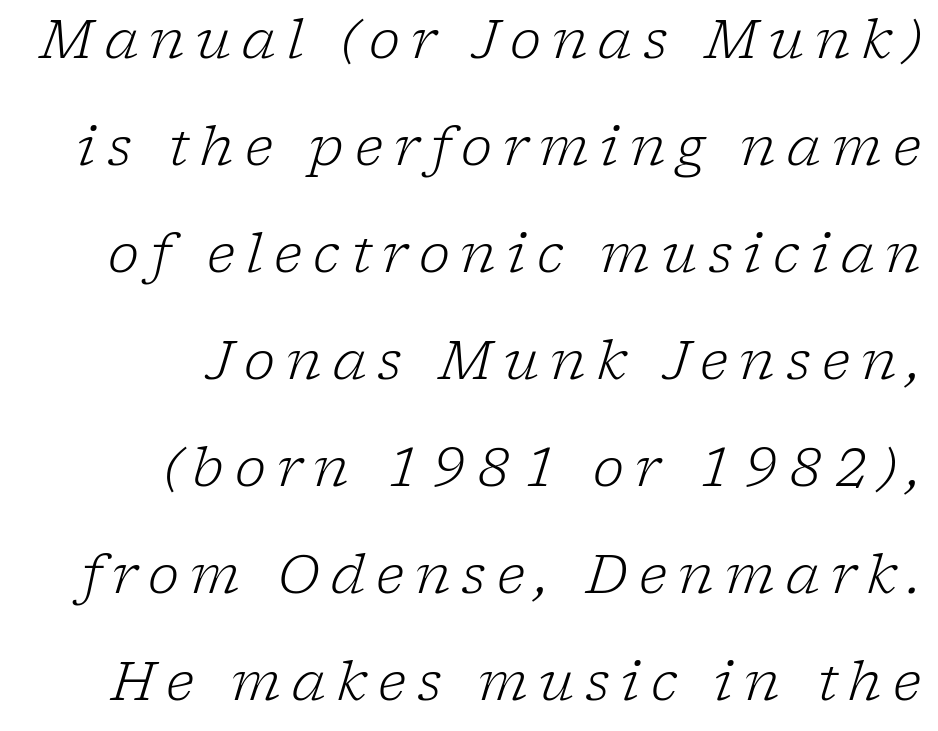
Q: Is the text bold? A: No.
Q: Is the text italic (slanted)? A: Yes, it leans right by about 17 degrees.
Q: Is the typeface a serif or a sans-serif typeface? A: Serif.
Q: Is the text underlined? A: No.
Q: How is the paragraph aligned? A: Right-aligned.
Q: Is the spacing between letters normal or unusually wide? A: Unusually wide.
Q: Is the spacing between lines tight, normal or loose? A: Loose.
Q: Width (condensed, normal, or wide)? A: Normal.
Q: Stroke contrast? A: Low.
Q: x-height? A: Medium.
Q: Monospaced? A: No.
